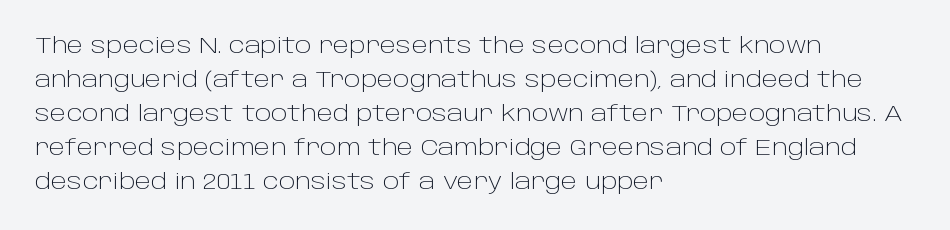
{"italic": "no", "bold": "no", "underline": "no", "align": "left", "line_spacing": "normal", "line_spacing_ratio": 1.54, "letter_spacing": "normal", "letter_spacing_em": 0.0, "glyph_px": 22}
